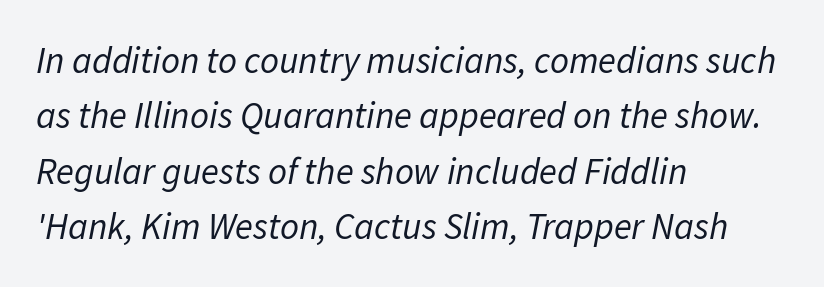
Q: Is the text bold? A: No.
Q: Is the text italic (slanted)? A: Yes, it leans right by about 11 degrees.
Q: Is the text underlined? A: No.
Q: How is the paragraph aligned? A: Left-aligned.
Q: Is the spacing between letters normal or unusually wide? A: Normal.
Q: Is the spacing between lines tight, normal or loose? A: Normal.
Q: Width (condensed, normal, or wide)? A: Normal.
Q: Stroke contrast? A: Low.
Q: x-height? A: Medium.
Q: Monospaced? A: No.
